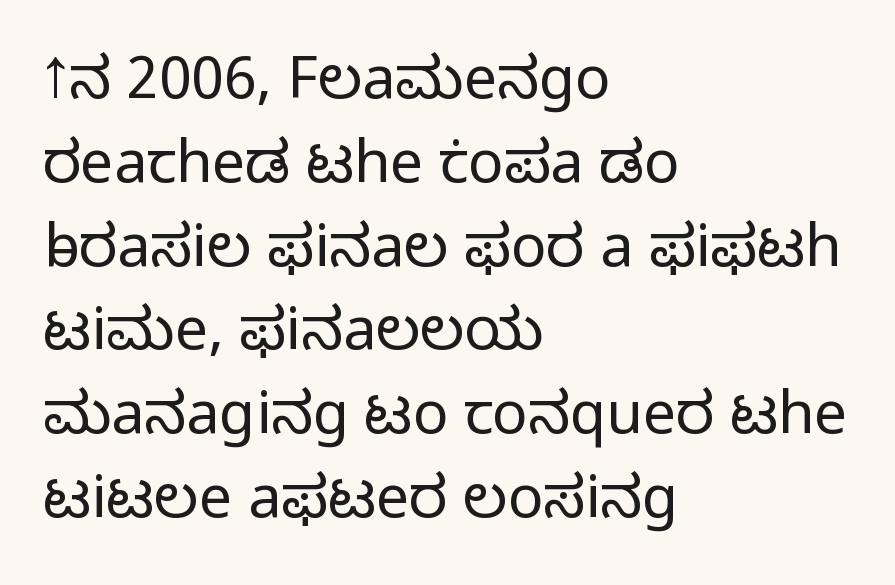
The rendering uses natural spacing where letterforms have individual widths. Beneath every word, the page is bare. This sample keeps an unexceptional amount of space between lines. The designer went with a sans here, leaving each stem footless. A roman cut, with each character standing at attention. The typesetter chose a ragged-right arrangement here.
